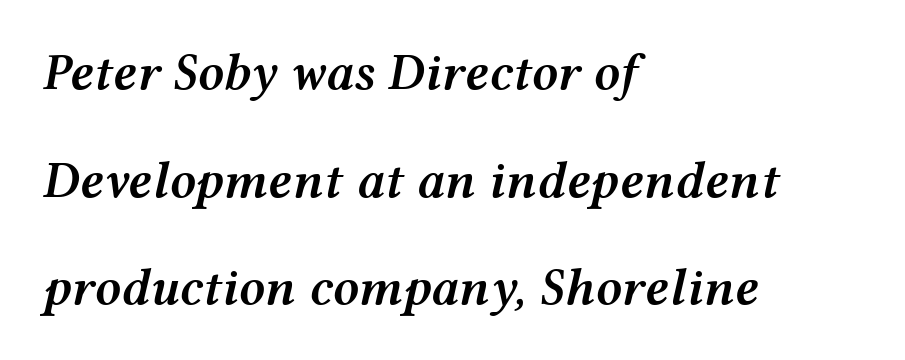
{"italic": "yes", "lean": "right", "slant_degrees": 12, "bold": "semi", "weight": "semibold", "width": "wide", "stroke_contrast": "medium", "x_height": "medium", "monospaced": "no", "underline": "no", "align": "left", "line_spacing": "loose", "line_spacing_ratio": 2.07, "letter_spacing": "normal", "letter_spacing_em": 0.0, "glyph_px": 52}
